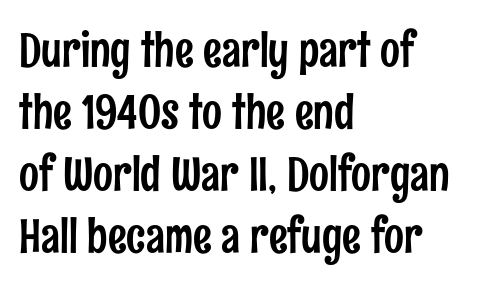
{"serif": "no", "italic": "no", "width": "condensed", "stroke_contrast": "low", "x_height": "medium", "monospaced": "no", "underline": "no", "align": "left", "line_spacing": "normal", "line_spacing_ratio": 1.32, "letter_spacing": "normal", "letter_spacing_em": 0.0, "glyph_px": 47}
